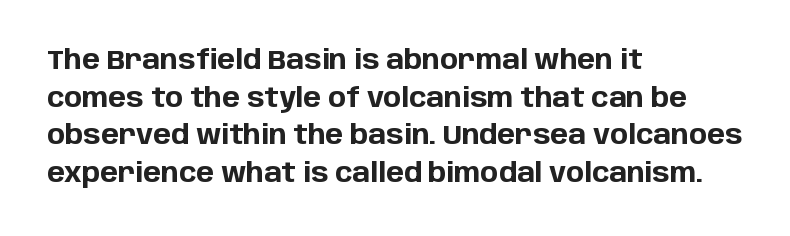
Its strokes are broad and dark, the hallmark of bold type. The letterforms sit shoulder to shoulder at normal distance. Horizontal alignment here is leftward, the default for most running prose. Each new line begins a customary step beneath the previous one. Has an underline been added? It has not. Characters remain perfectly vertical along every line.
